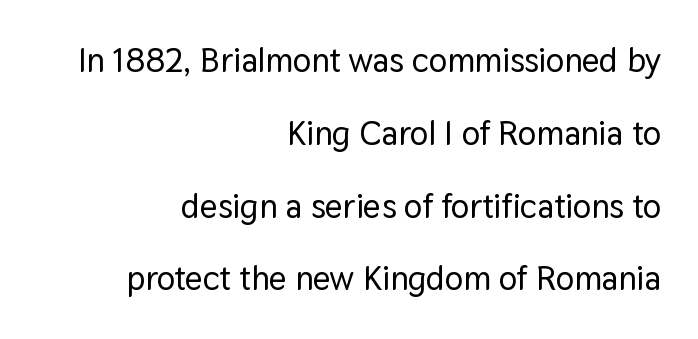
Q: Is the text italic (slanted)? A: No, it is upright.
Q: Is the typeface a serif or a sans-serif typeface? A: Sans-serif.
Q: Is the text underlined? A: No.
Q: How is the paragraph aligned? A: Right-aligned.
Q: Is the spacing between letters normal or unusually wide? A: Normal.
Q: Is the spacing between lines tight, normal or loose? A: Loose.
Q: Width (condensed, normal, or wide)? A: Normal.
Q: Stroke contrast? A: Low.
Q: x-height? A: Medium.
Q: Monospaced? A: No.
